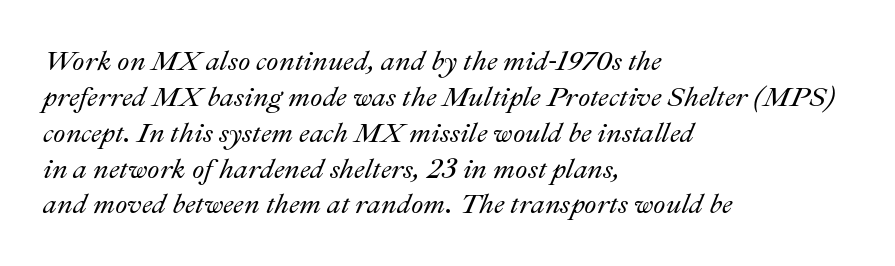
{"italic": "yes", "lean": "right", "slant_degrees": 22, "width": "normal", "stroke_contrast": "medium", "x_height": "small", "monospaced": "no", "underline": "no", "align": "left", "line_spacing": "normal", "line_spacing_ratio": 1.28, "letter_spacing": "normal", "letter_spacing_em": 0.0, "glyph_px": 28}
